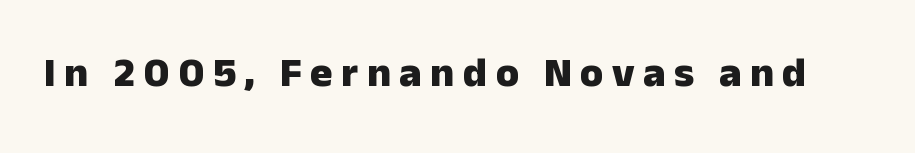
The image shows 42 px heavy sans-serif type, upright; set unusually wide letter spacing (+0.2 em), not underlined; low stroke contrast and a medium x-height.
